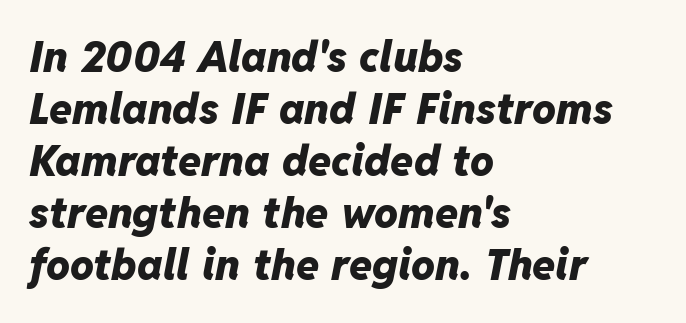
Q: Is the text bold? A: Yes.
Q: Is the text italic (slanted)? A: Yes, it leans right by about 11 degrees.
Q: Is the text underlined? A: No.
Q: How is the paragraph aligned? A: Left-aligned.
Q: Is the spacing between letters normal or unusually wide? A: Normal.
Q: Width (condensed, normal, or wide)? A: Normal.
Q: Stroke contrast? A: Low.
Q: x-height? A: Medium.
Q: Monospaced? A: No.
